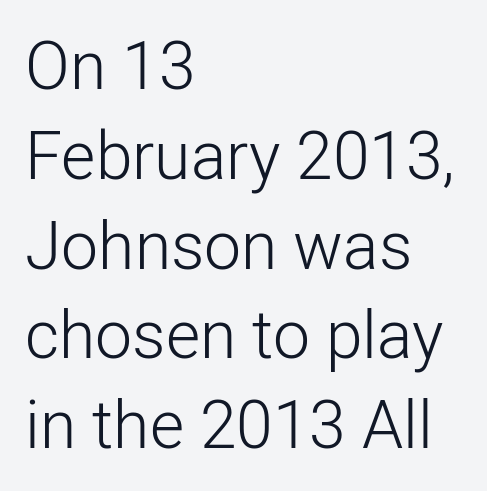
The image shows 66 px light sans-serif type, upright; set left-aligned, normal line spacing (1.36x), normal letter spacing, not underlined; low stroke contrast and a medium x-height.
